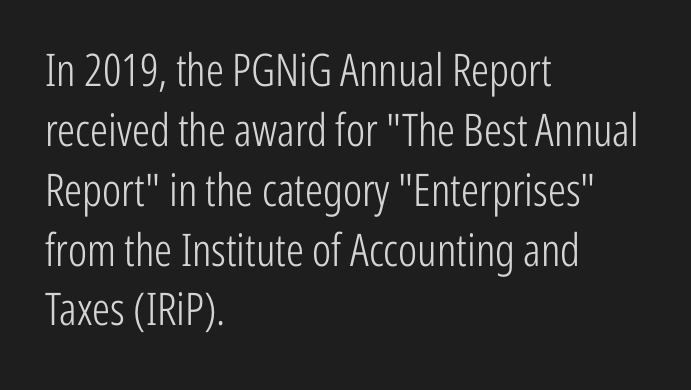
Q: Is the text bold? A: No.
Q: Is the text italic (slanted)? A: No, it is upright.
Q: Is the typeface a serif or a sans-serif typeface? A: Sans-serif.
Q: Is the text underlined? A: No.
Q: How is the paragraph aligned? A: Left-aligned.
Q: Is the spacing between letters normal or unusually wide? A: Normal.
Q: Is the spacing between lines tight, normal or loose? A: Normal.
Q: Width (condensed, normal, or wide)? A: Condensed.
Q: Stroke contrast? A: Low.
Q: x-height? A: Medium.
Q: Monospaced? A: No.
